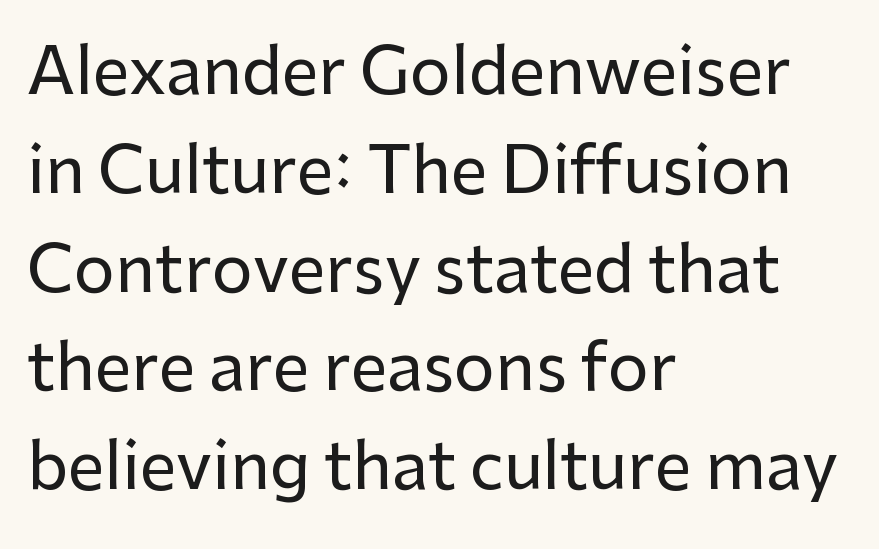
Clear beneath every line of the passage. Which margin do the lines hug? The left one — the right edge is uneven. Characters follow at the spacing the type designer built in. The letters advance in unequal steps, a hallmark of proportional type. Regarding serifs, this sample does without them.
